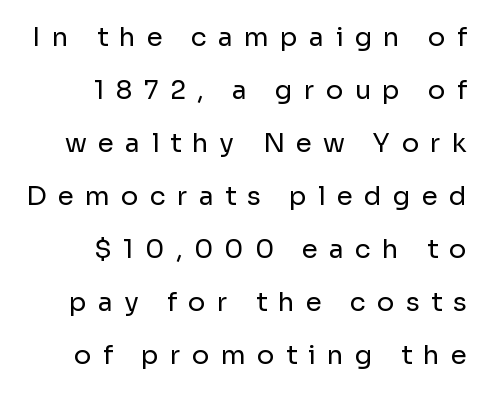
Q: Is the text bold? A: No.
Q: Is the text italic (slanted)? A: No, it is upright.
Q: Is the text underlined? A: No.
Q: How is the paragraph aligned? A: Right-aligned.
Q: Is the spacing between letters normal or unusually wide? A: Unusually wide.
Q: Is the spacing between lines tight, normal or loose? A: Loose.
